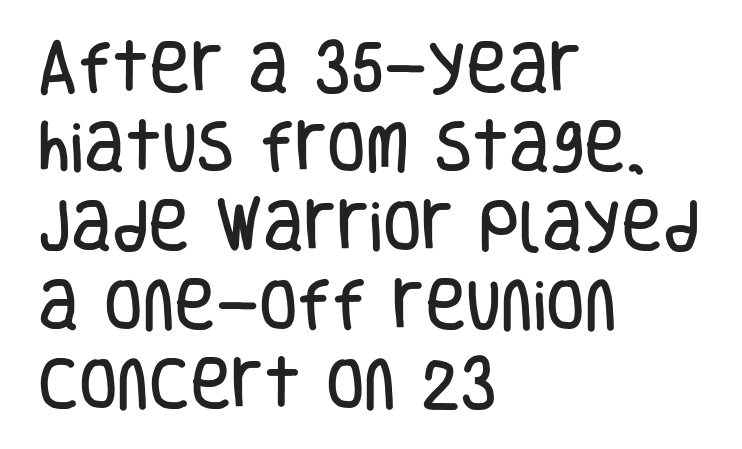
Visually the block forms a straight wall on the left and a jagged coastline on the right. You can tell it's not italic because the verticals are truly vertical. Nothing unusual about the tracking: characters are spaced as the font intends. Just letters on the line, the space beneath them empty. Looks like regular typesetting: each glyph gets only the width it needs.
